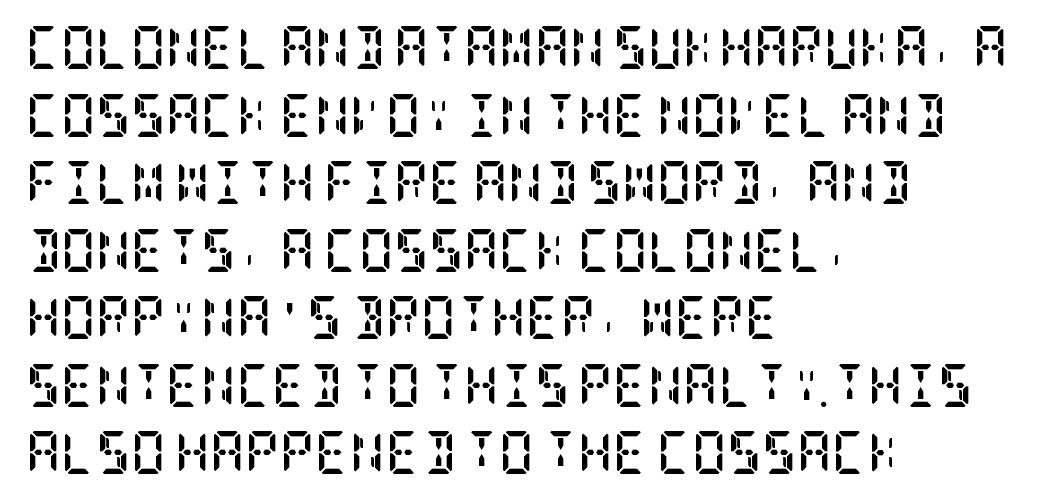
The image shows 43 px semibold, condensed serif type, upright; set left-aligned, normal line spacing (1.57x), normal letter spacing, not underlined; low stroke contrast and a large x-height.
